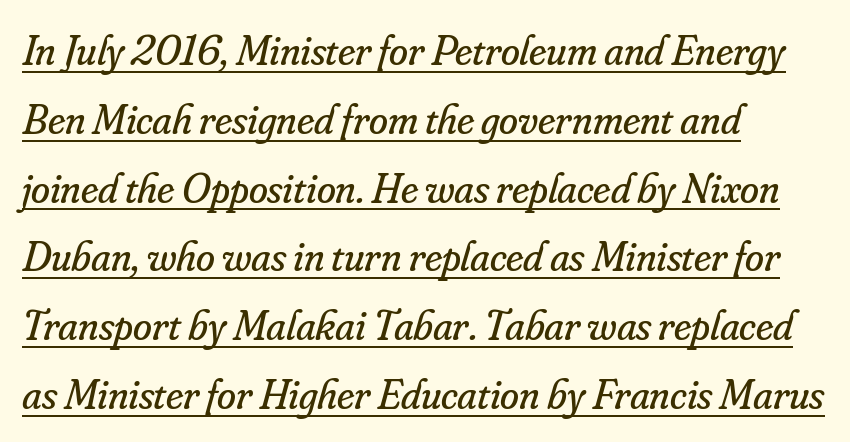
{"serif": "yes", "italic": "yes", "lean": "right", "slant_degrees": 16, "bold": "no", "weight": "regular", "width": "normal", "stroke_contrast": "low", "x_height": "small", "monospaced": "no", "underline": "yes", "align": "left", "line_spacing": "normal", "line_spacing_ratio": 1.6, "letter_spacing": "normal", "letter_spacing_em": 0.0, "glyph_px": 43}
